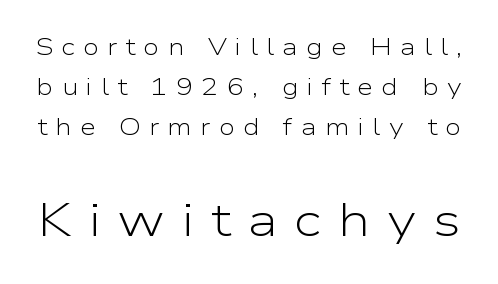
The image shows 46 px light, wide sans-serif type, upright; set line spacing 1.75x, unusually wide letter spacing (+0.36 em), not underlined; the second (bottom) block is 2.0x larger; low stroke contrast and a medium x-height.
